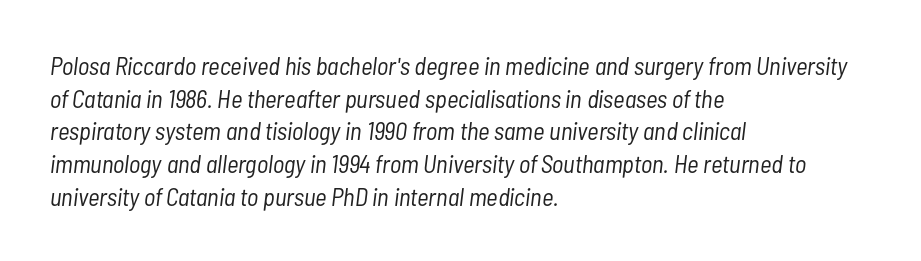
Q: Is the text bold? A: No.
Q: Is the text italic (slanted)? A: Yes, it leans right by about 7 degrees.
Q: Is the text underlined? A: No.
Q: How is the paragraph aligned? A: Left-aligned.
Q: Is the spacing between letters normal or unusually wide? A: Normal.
Q: Is the spacing between lines tight, normal or loose? A: Normal.
